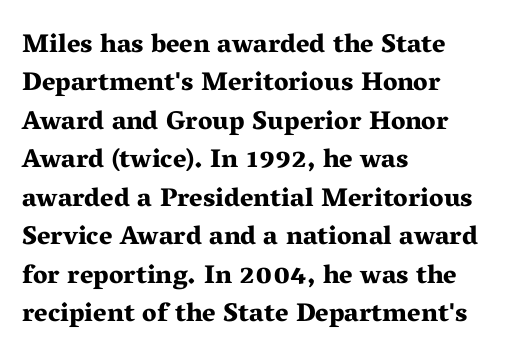
Q: Is the text bold? A: Yes.
Q: Is the text italic (slanted)? A: No, it is upright.
Q: Is the text underlined? A: No.
Q: How is the paragraph aligned? A: Left-aligned.
Q: Is the spacing between letters normal or unusually wide? A: Normal.
Q: Is the spacing between lines tight, normal or loose? A: Normal.
